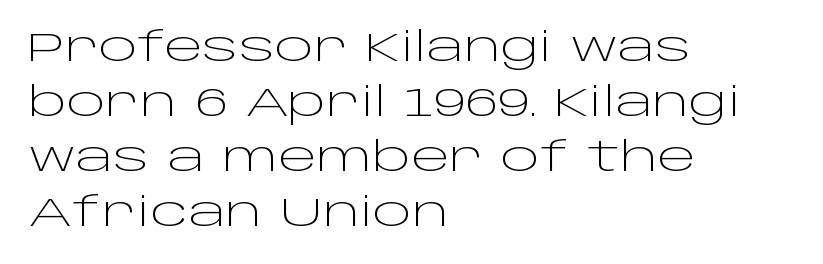
Q: Is the text bold? A: No.
Q: Is the text italic (slanted)? A: No, it is upright.
Q: Is the typeface a serif or a sans-serif typeface? A: Sans-serif.
Q: Is the text underlined? A: No.
Q: How is the paragraph aligned? A: Left-aligned.
Q: Is the spacing between letters normal or unusually wide? A: Normal.
Q: Is the spacing between lines tight, normal or loose? A: Normal.
Q: Width (condensed, normal, or wide)? A: Wide.
Q: Stroke contrast? A: Low.
Q: x-height? A: Large.
Q: Monospaced? A: No.
